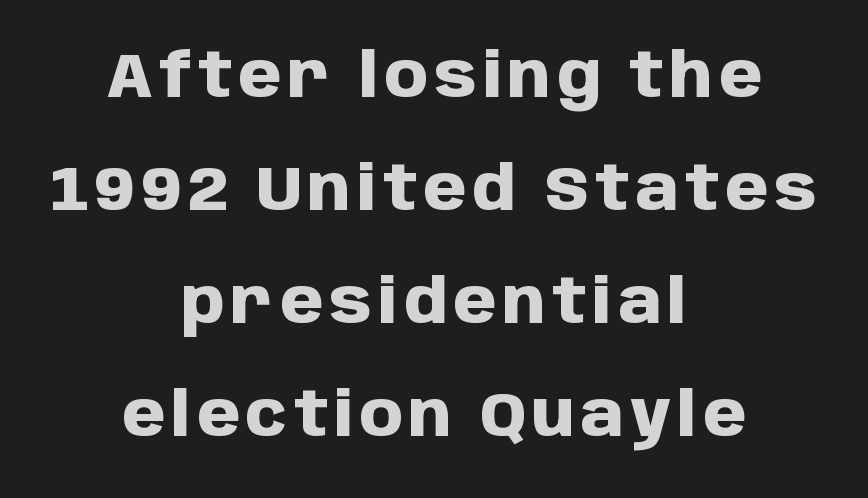
{"serif": "no", "italic": "no", "bold": "yes", "weight": "heavy", "width": "normal", "stroke_contrast": "low", "x_height": "large", "monospaced": "no", "underline": "no", "align": "center", "line_spacing_ratio": 1.82, "glyph_px": 62}
